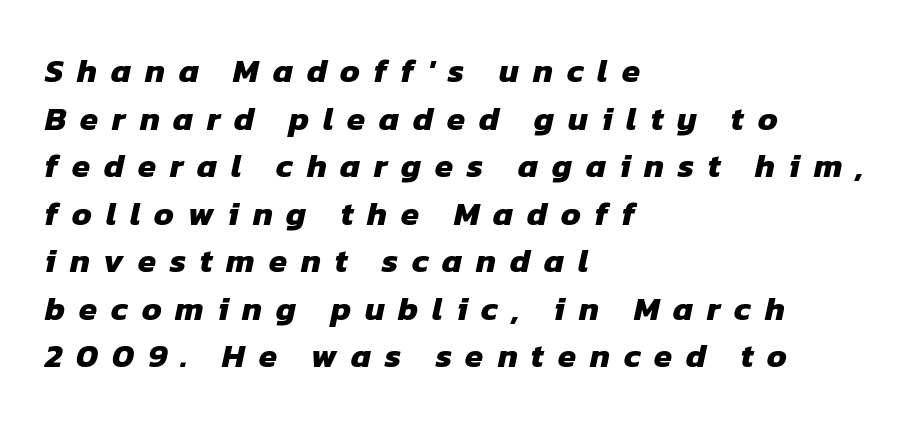
Q: Is the text bold? A: Yes.
Q: Is the typeface a serif or a sans-serif typeface? A: Sans-serif.
Q: Is the text underlined? A: No.
Q: How is the paragraph aligned? A: Left-aligned.
Q: Is the spacing between letters normal or unusually wide? A: Unusually wide.
Q: Is the spacing between lines tight, normal or loose? A: Normal.
Q: Width (condensed, normal, or wide)? A: Normal.
Q: Stroke contrast? A: Low.
Q: x-height? A: Medium.
Q: Monospaced? A: No.
